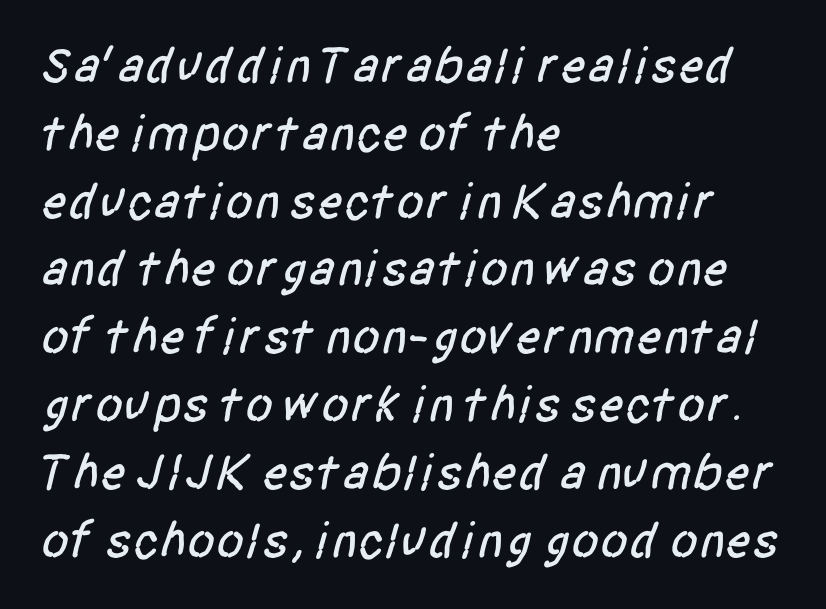
The image shows 51 px condensed sans-serif type; set left-aligned, normal line spacing (1.33x), normal letter spacing, not underlined; low stroke contrast and a large x-height.
